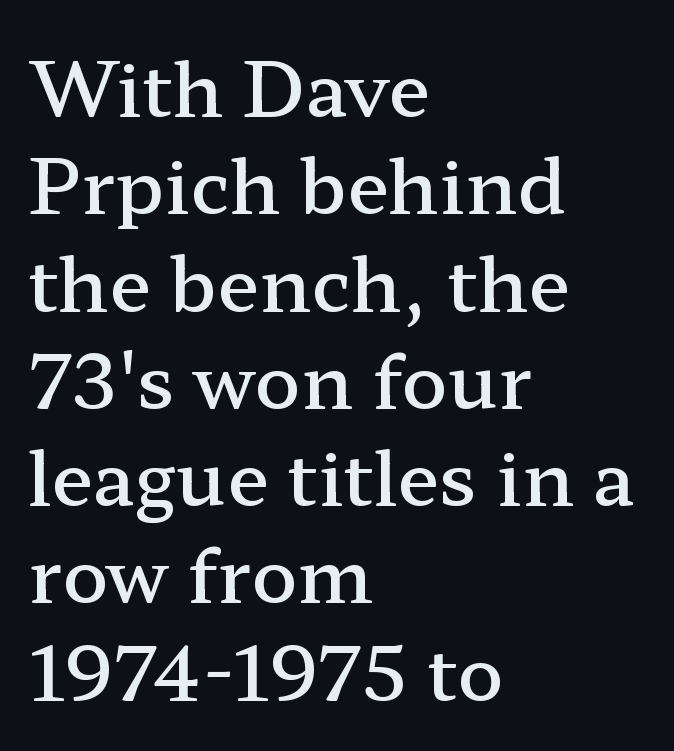
{"serif": "yes", "italic": "no", "bold": "semi", "weight": "semibold", "width": "wide", "stroke_contrast": "low", "x_height": "medium", "monospaced": "no", "underline": "no", "align": "left", "line_spacing": "normal", "line_spacing_ratio": 1.28, "letter_spacing": "normal", "letter_spacing_em": 0.0, "glyph_px": 76}
